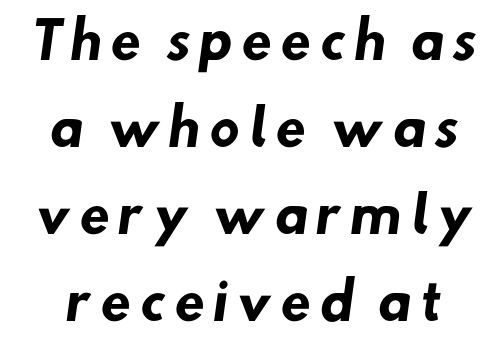
{"serif": "no", "bold": "yes", "weight": "heavy", "width": "normal", "stroke_contrast": "low", "x_height": "small", "monospaced": "no", "underline": "no", "line_spacing_ratio": 1.74, "glyph_px": 50}
